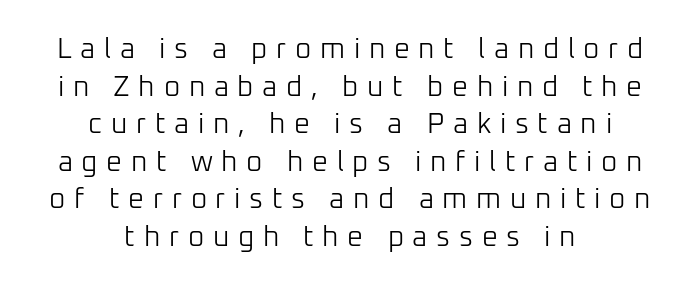
The image shows 28 px light sans-serif type, upright; set centered, normal line spacing (1.34x), unusually wide letter spacing (+0.31 em), not underlined; low stroke contrast and a medium x-height.
